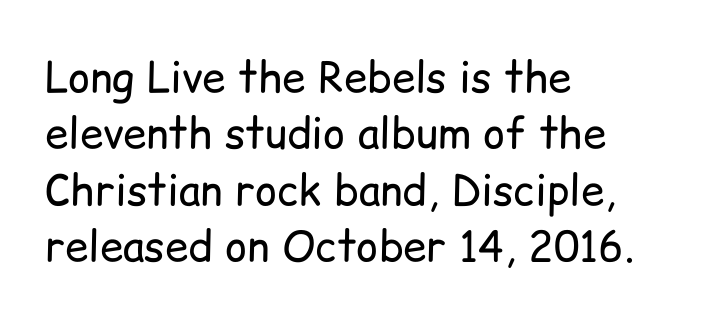
The image shows 42 px regular-weight sans-serif type, upright; set left-aligned, normal line spacing (1.34x), normal letter spacing, not underlined; low stroke contrast and a medium x-height.
